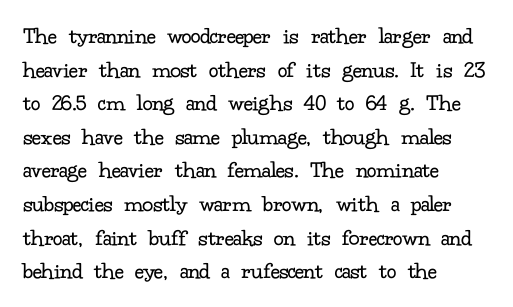
{"italic": "no", "bold": "no", "underline": "no", "align": "left", "line_spacing": "normal", "line_spacing_ratio": 1.4, "letter_spacing": "normal", "letter_spacing_em": 0.0, "glyph_px": 24}
